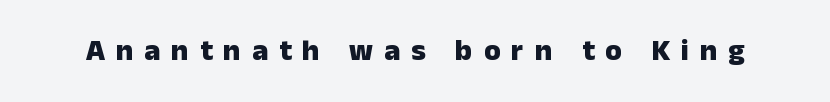
Bare-footed words on every line. Serif or sans? Sans — the stroke terminals are bare. This is the regular roman posture of the typeface. The glyphs have the mass of a bold cut. Is this a fixed-width face? No — the glyphs have proportional, varying widths. Each word looks stretched out because of the extra space between its letters.
